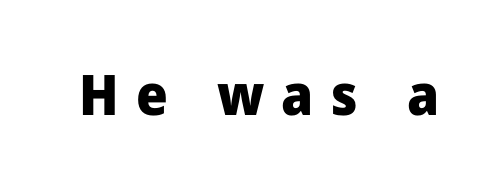
The image shows 56 px heavy sans-serif type, upright; set unusually wide letter spacing (+0.31 em), not underlined; low stroke contrast and a medium x-height.
